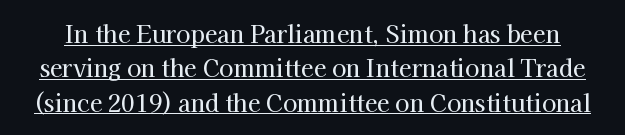
Every word sits above its own underline. Standard letterfit; no display-style spreading of the glyphs. This sample uses an upright cut, with every glyph sitting square on the baseline. Interline gaps are of average width in this sample.
